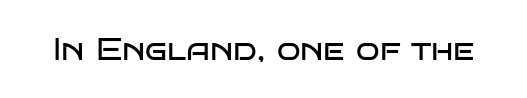
These glyphs show unthickened strokes, regular width or finer. It's the straight-up-and-down kind of type. Honestly, there is no underline to notice here at all. Each letter keeps its own natural width here, so spacing adapts to shape. The characters display no serif detailing; their extremities are plain.
